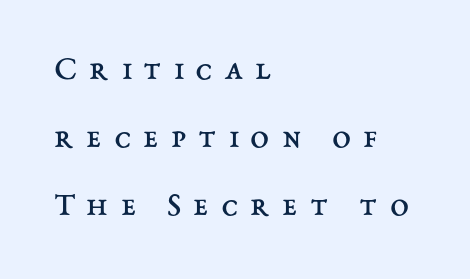
{"italic": "no", "bold": "no", "weight": "regular", "width": "normal", "stroke_contrast": "medium", "x_height": "medium", "monospaced": "no", "underline": "no", "align": "left", "line_spacing": "loose", "line_spacing_ratio": 2.0, "letter_spacing": "wide", "letter_spacing_em": 0.36, "glyph_px": 34}
